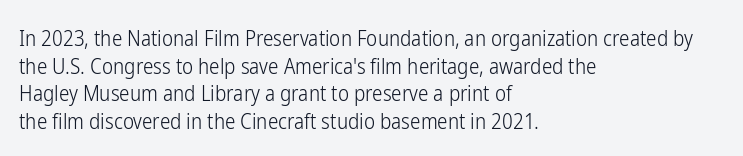
{"italic": "no", "bold": "no", "underline": "no", "align": "left", "line_spacing": "normal", "line_spacing_ratio": 1.31, "letter_spacing": "normal", "letter_spacing_em": 0.0, "glyph_px": 21}
